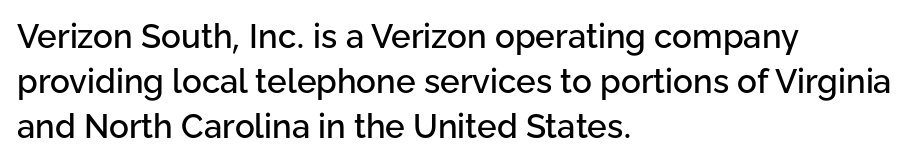
The paragraph shown leans on its left margin. Nope, not italic — everything's standing straight. Each word holds together tightly as a unit, with standard inter-letter gaps. The text was rendered using a sans face with plain stroke endings. The passage shown is typed in a proportional face where columns would drift.
